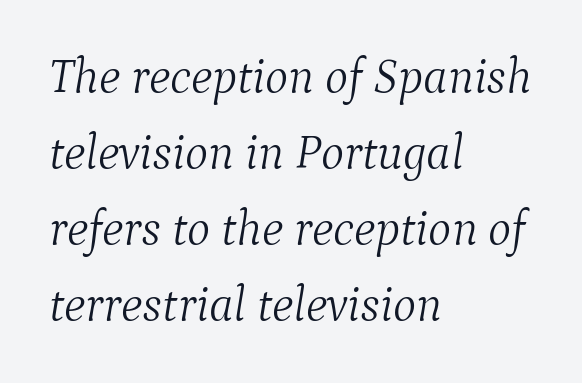
Q: Is the text bold? A: No.
Q: Is the text italic (slanted)? A: Yes, it leans right by about 9 degrees.
Q: Is the typeface a serif or a sans-serif typeface? A: Serif.
Q: Is the text underlined? A: No.
Q: How is the paragraph aligned? A: Left-aligned.
Q: Is the spacing between letters normal or unusually wide? A: Normal.
Q: Is the spacing between lines tight, normal or loose? A: Normal.
Q: Width (condensed, normal, or wide)? A: Normal.
Q: Stroke contrast? A: Medium.
Q: x-height? A: Medium.
Q: Monospaced? A: No.
